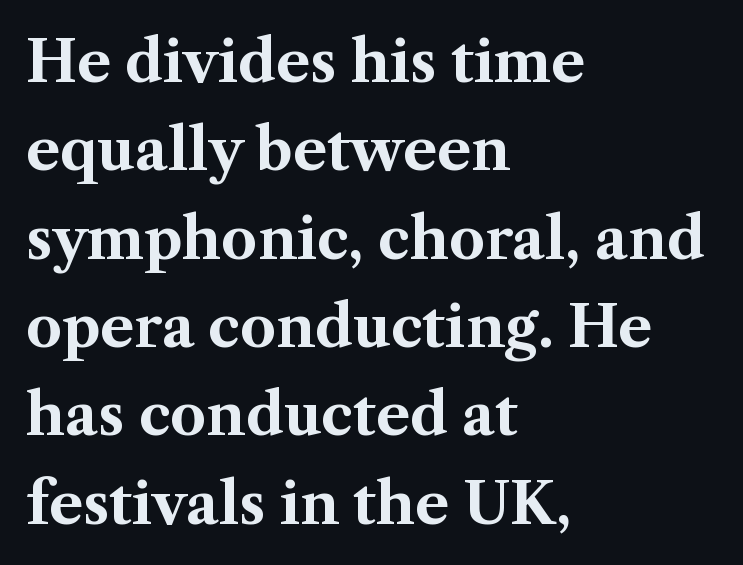
The image shows 57 px bold serif type, upright; set left-aligned, normal line spacing (1.55x), normal letter spacing, not underlined; medium stroke contrast and a medium x-height.
